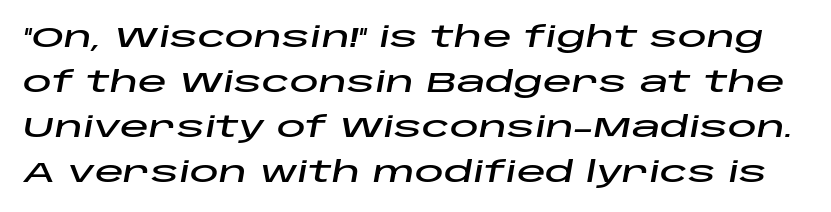
Horizontal bands of white between lines are of average thickness. There's an unmistakable incline to the writing here. The face used here is proportionally spaced, like ordinary book or web type. This rendering leaves character spacing at its baseline value. The specimen omits any rule beneath the text block's lines.
